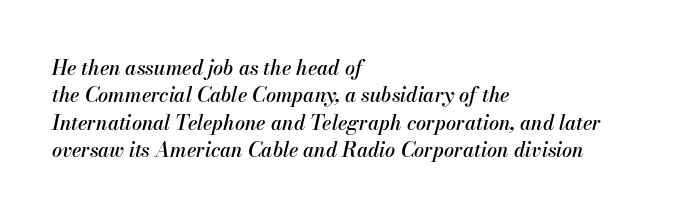
{"italic": "yes", "lean": "right", "slant_degrees": 13, "underline": "no", "align": "left", "line_spacing": "normal", "line_spacing_ratio": 1.37, "letter_spacing": "normal", "letter_spacing_em": 0.0, "glyph_px": 20}
